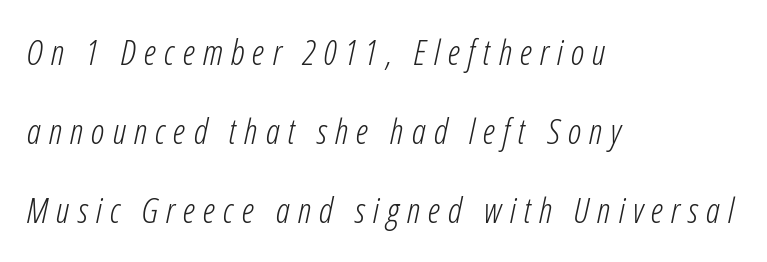
{"italic": "yes", "lean": "right", "slant_degrees": 12, "bold": "no", "weight": "light", "width": "condensed", "stroke_contrast": "low", "x_height": "medium", "monospaced": "no", "underline": "no", "align": "left", "line_spacing": "loose", "line_spacing_ratio": 2.26, "letter_spacing": "wide", "letter_spacing_em": 0.23, "glyph_px": 35}
